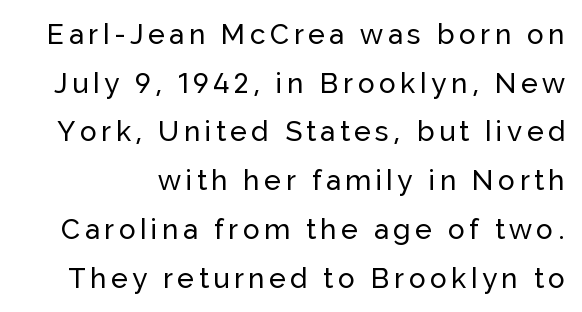
The image shows 28 px sans-serif type, upright; set line spacing 1.74x, not underlined; low stroke contrast and a medium x-height.
